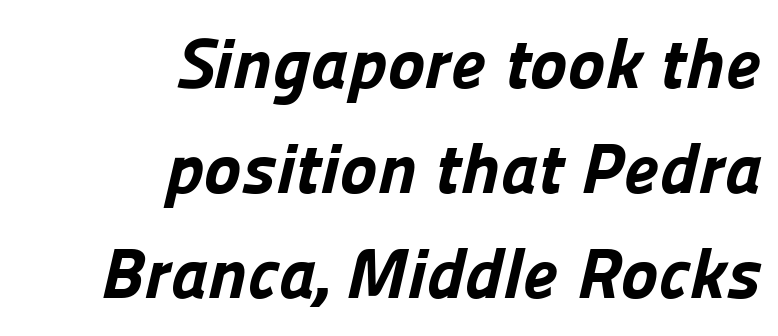
{"serif": "no", "bold": "yes", "weight": "bold", "width": "normal", "stroke_contrast": "low", "x_height": "medium", "monospaced": "no", "underline": "no", "align": "right", "line_spacing": "normal", "line_spacing_ratio": 1.48, "letter_spacing": "normal", "letter_spacing_em": 0.0, "glyph_px": 71}
